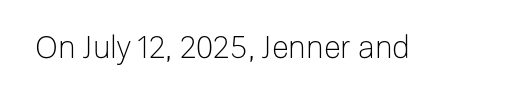
The image shows 31 px light sans-serif type, upright; set normal letter spacing, not underlined; low stroke contrast and a medium x-height.
